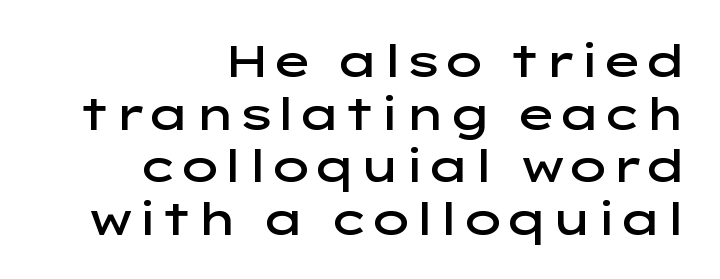
{"serif": "no", "italic": "no", "bold": "semi", "weight": "semibold", "width": "wide", "stroke_contrast": "low", "x_height": "medium", "monospaced": "no", "underline": "no", "align": "right", "line_spacing_ratio": 1.17, "letter_spacing": "normal", "letter_spacing_em": 0.0, "glyph_px": 45}
